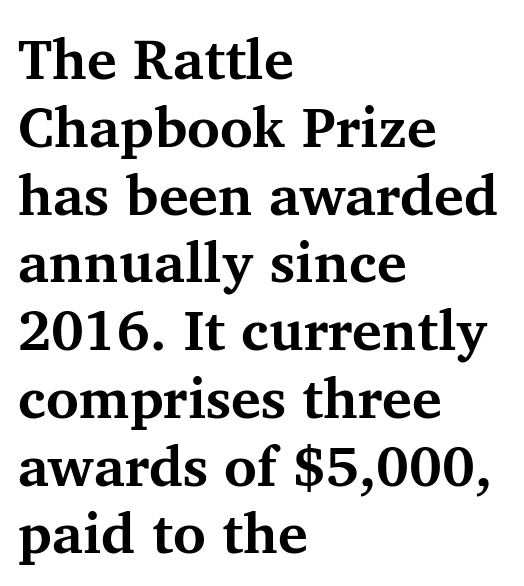
Q: Is the text bold? A: Yes.
Q: Is the text italic (slanted)? A: No, it is upright.
Q: Is the typeface a serif or a sans-serif typeface? A: Serif.
Q: Is the text underlined? A: No.
Q: How is the paragraph aligned? A: Left-aligned.
Q: Is the spacing between letters normal or unusually wide? A: Normal.
Q: Width (condensed, normal, or wide)? A: Normal.
Q: Stroke contrast? A: Medium.
Q: x-height? A: Medium.
Q: Monospaced? A: No.
